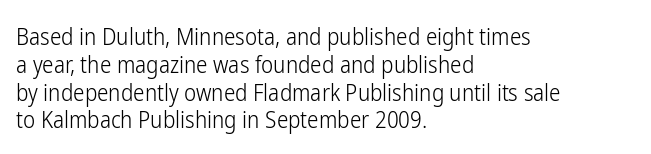
The image shows 23 px text type, upright; set left-aligned, line spacing 1.21x, normal letter spacing, not underlined.
